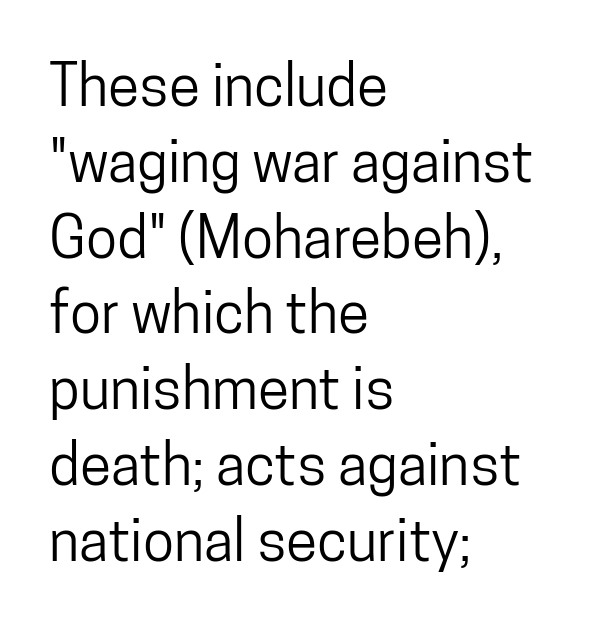
The image shows 57 px condensed sans-serif type, upright; set left-aligned, normal line spacing (1.33x), normal letter spacing, not underlined; low stroke contrast and a medium x-height.
